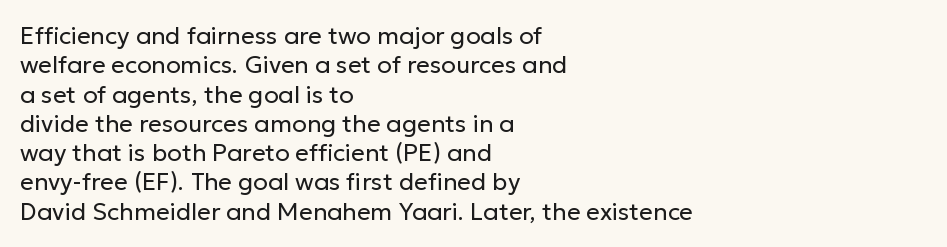
Q: Is the text bold? A: No.
Q: Is the text italic (slanted)? A: No, it is upright.
Q: Is the text underlined? A: No.
Q: How is the paragraph aligned? A: Left-aligned.
Q: Is the spacing between letters normal or unusually wide? A: Normal.
